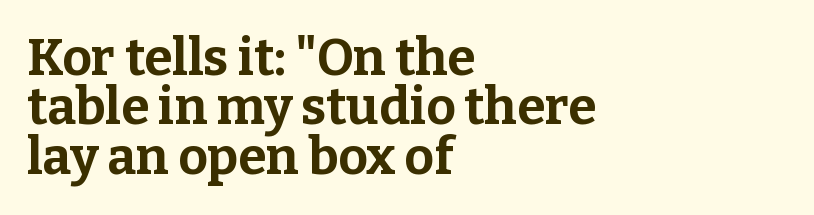
{"serif": "yes", "italic": "no", "bold": "yes", "weight": "bold", "width": "normal", "stroke_contrast": "low", "x_height": "medium", "monospaced": "no", "underline": "no", "align": "left", "line_spacing": "tight", "line_spacing_ratio": 0.97, "letter_spacing": "normal", "letter_spacing_em": 0.0, "glyph_px": 51}
